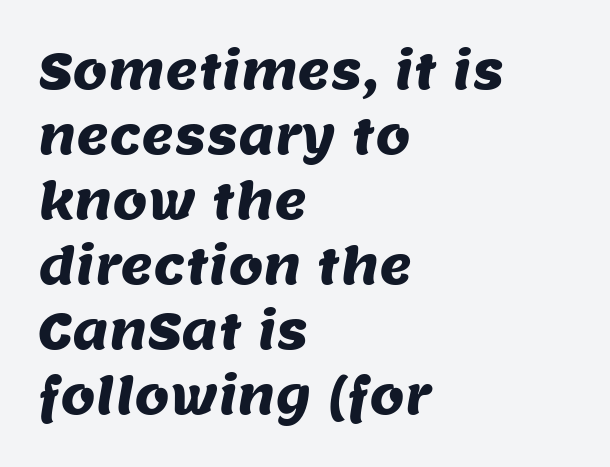
Beneath every word, the page is bare. This rendering uses left alignment, leaving the right contour irregular. Inter-character spacing is left at the font's built-in metrics. These lines are rendered in a variable-pitch font.
